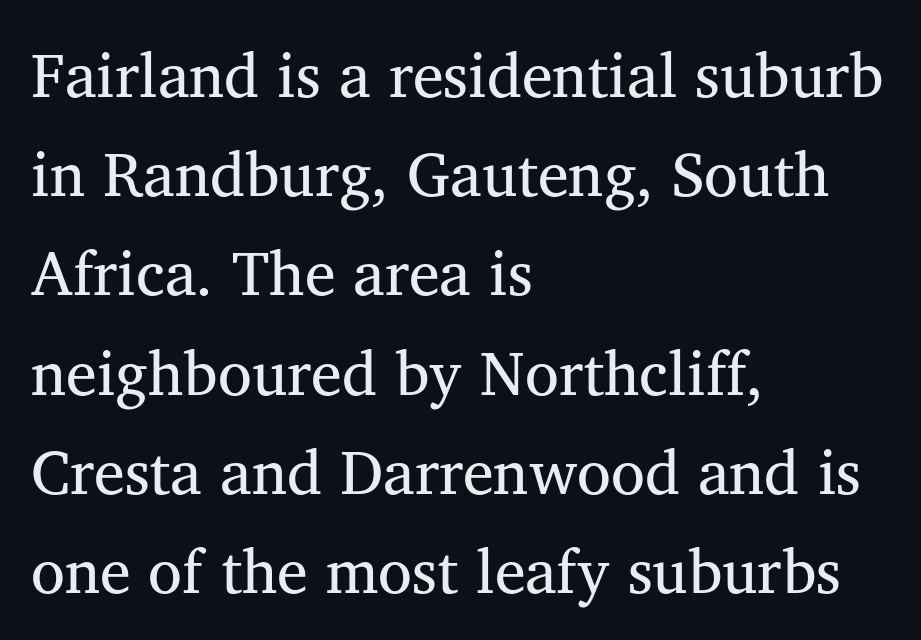
The image shows 62 px serif type; set left-aligned, normal line spacing (1.6x), normal letter spacing, not underlined; medium stroke contrast and a medium x-height.
